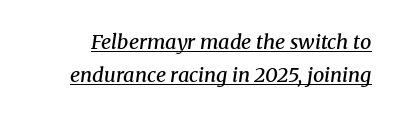
Q: Is the text bold? A: Semi-bold.
Q: Is the text italic (slanted)? A: Yes, it leans right by about 8 degrees.
Q: Is the text underlined? A: Yes.
Q: Is the spacing between letters normal or unusually wide? A: Normal.
Q: Is the spacing between lines tight, normal or loose? A: Normal.
